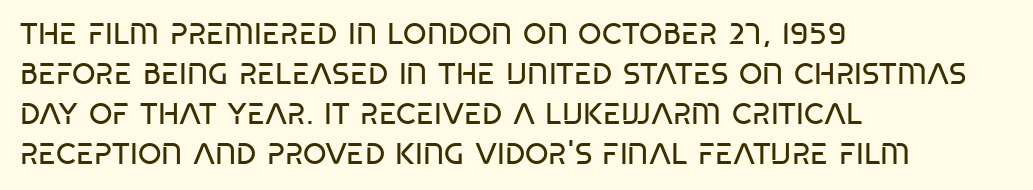
Q: Is the text bold? A: No.
Q: Is the typeface a serif or a sans-serif typeface? A: Sans-serif.
Q: Is the text underlined? A: No.
Q: How is the paragraph aligned? A: Left-aligned.
Q: Is the spacing between letters normal or unusually wide? A: Normal.
Q: Is the spacing between lines tight, normal or loose? A: Normal.
Q: Width (condensed, normal, or wide)? A: Condensed.
Q: Stroke contrast? A: Low.
Q: x-height? A: Large.
Q: Monospaced? A: No.
